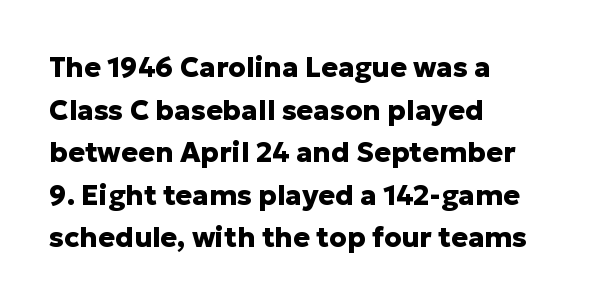
This sample uses an upright cut, with every glyph sitting square on the baseline. Typesetter's note: full bold, strokes at maximum text heaviness. The face used here is a sans, in the tradition of grotesques and geometrics. The foot of each line stays bare and open.
